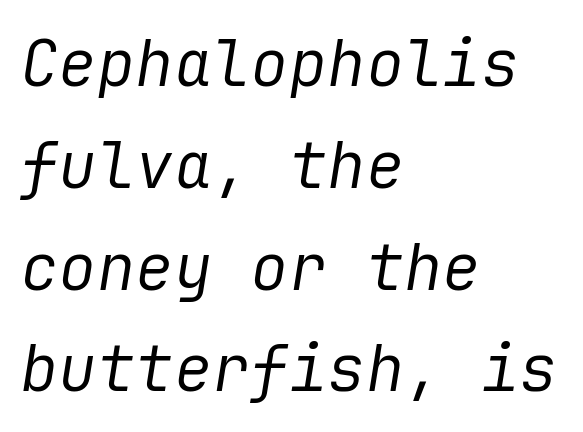
The image shows 64 px regular-weight type, italic (leaning right); set left-aligned, normal line spacing (1.59x), normal letter spacing, not underlined; low stroke contrast and a medium x-height.
